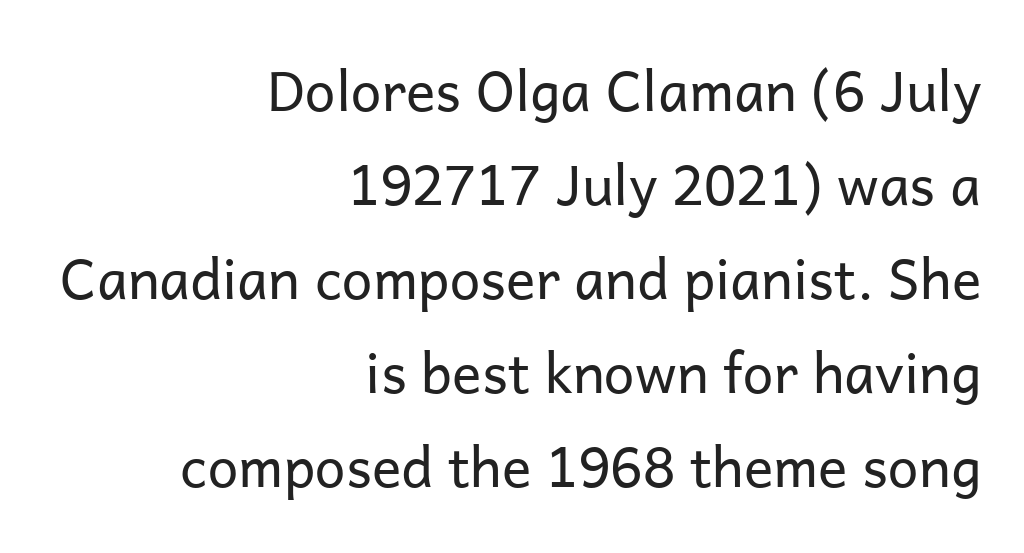
Q: Is the text bold? A: No.
Q: Is the text italic (slanted)? A: No, it is upright.
Q: Is the typeface a serif or a sans-serif typeface? A: Sans-serif.
Q: Is the text underlined? A: No.
Q: How is the paragraph aligned? A: Right-aligned.
Q: Is the spacing between letters normal or unusually wide? A: Normal.
Q: Width (condensed, normal, or wide)? A: Normal.
Q: Stroke contrast? A: Low.
Q: x-height? A: Medium.
Q: Monospaced? A: No.
